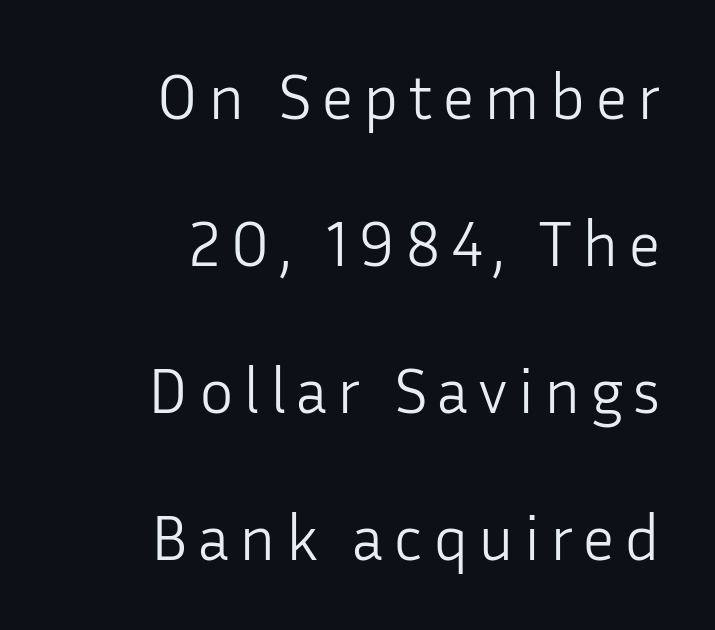
Q: Is the text bold? A: No.
Q: Is the text italic (slanted)? A: No, it is upright.
Q: Is the typeface a serif or a sans-serif typeface? A: Sans-serif.
Q: Is the text underlined? A: No.
Q: How is the paragraph aligned? A: Right-aligned.
Q: Is the spacing between lines tight, normal or loose? A: Loose.
Q: Width (condensed, normal, or wide)? A: Normal.
Q: Stroke contrast? A: Low.
Q: x-height? A: Medium.
Q: Monospaced? A: No.
